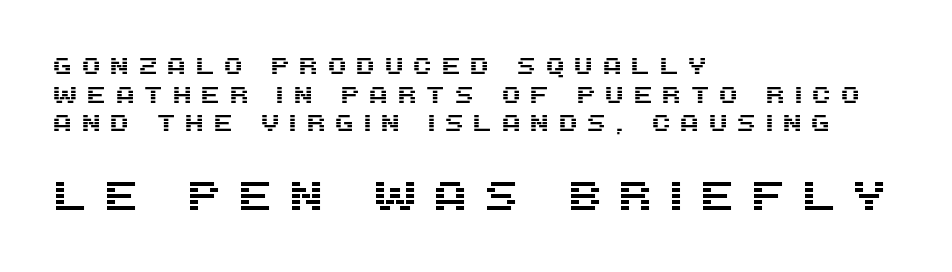
Q: Is the text italic (slanted)? A: No, it is upright.
Q: Is the typeface a serif or a sans-serif typeface? A: Sans-serif.
Q: Is the text underlined? A: No.
Q: How is the paragraph aligned? A: Left-aligned.
Q: Is the spacing between letters normal or unusually wide? A: Unusually wide.
Q: Is the spacing between lines tight, normal or loose? A: Normal.
Q: Which block of text is set in a larger size, the first (top) or the second (bottom)? A: The second (bottom) one.
Q: Width (condensed, normal, or wide)? A: Normal.
Q: Stroke contrast? A: Medium.
Q: x-height? A: Large.
Q: Monospaced? A: No.
